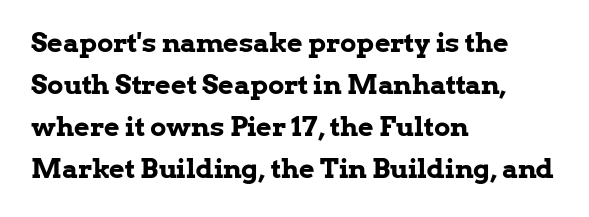
Nothing unusual about the tracking: characters are spaced as the font intends. Layout note: lines flush left. Does the lettering tilt? It doesn't — this is upright. The characters look thick and weighty, a clear bold. If you measured baseline to baseline, you'd find a middling distance. Underlining? Definitely not there.
